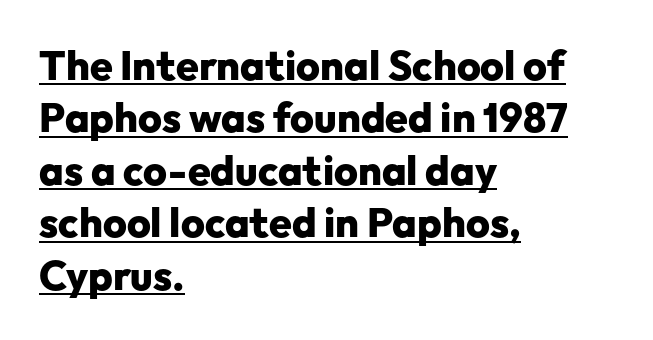
Looks like regular typesetting: each glyph gets only the width it needs. Look at the tracking — it's just the regular setting, nothing added. Underlining? Definitely there. The text block is weighted toward the left margin, trailing off unevenly rightward. Each glyph is drawn with heavy, bold strokes.
